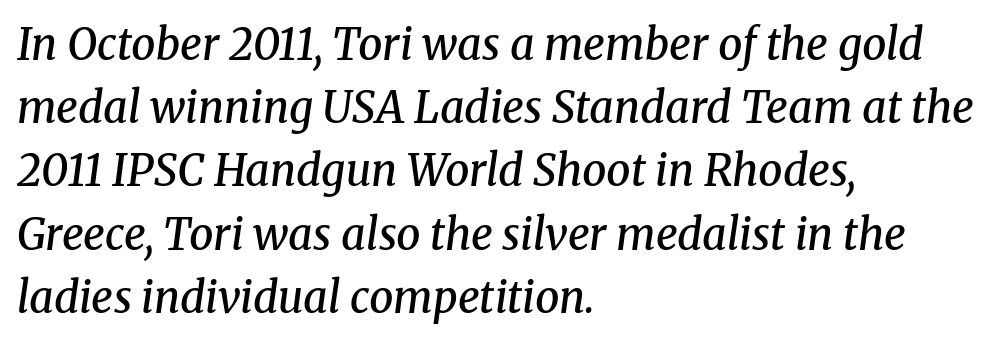
The font is running at a semibold setting, under full bold. Nobody touched the tracking dial on this one. The space between consecutive lines is moderate. This sample has the flowing, uneven cadence of proportional lettering. Compared with a centered layout, this one pins lines to the left instead.
